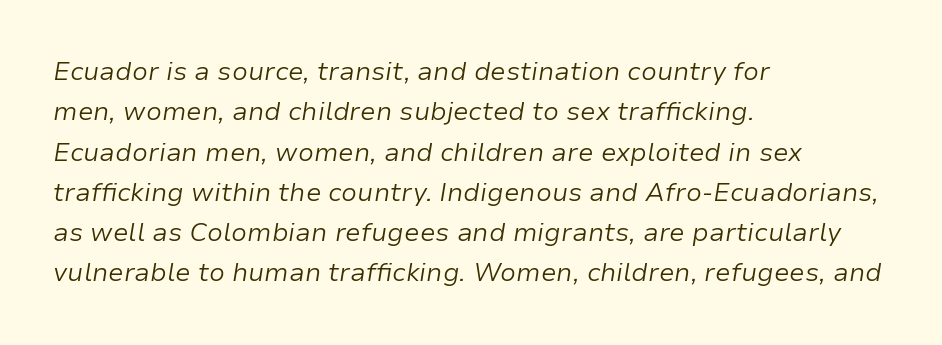
{"italic": "yes", "lean": "right", "slant_degrees": 9, "bold": "no", "underline": "no", "align": "left", "line_spacing": "normal", "line_spacing_ratio": 1.55, "letter_spacing": "normal", "letter_spacing_em": 0.0, "glyph_px": 26}
